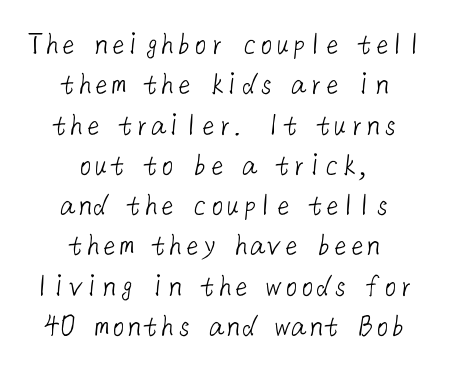
The image shows 33 px light sans-serif type; set centered, line spacing 1.22x, normal letter spacing, not underlined; low stroke contrast and a medium x-height.
